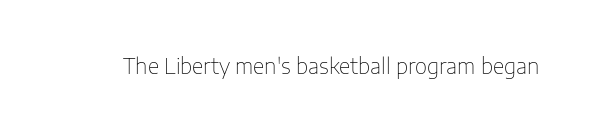
Q: Is the text bold? A: No.
Q: Is the text italic (slanted)? A: No, it is upright.
Q: Is the text underlined? A: No.
Q: Is the spacing between letters normal or unusually wide? A: Normal.
